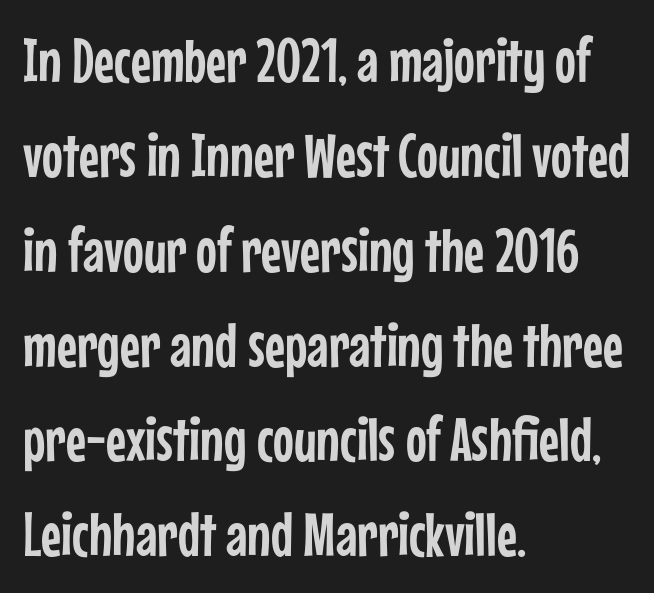
Q: Is the text italic (slanted)? A: No, it is upright.
Q: Is the typeface a serif or a sans-serif typeface? A: Sans-serif.
Q: Is the text underlined? A: No.
Q: How is the paragraph aligned? A: Left-aligned.
Q: Is the spacing between letters normal or unusually wide? A: Normal.
Q: Is the spacing between lines tight, normal or loose? A: Normal.
Q: Width (condensed, normal, or wide)? A: Condensed.
Q: Stroke contrast? A: Low.
Q: x-height? A: Medium.
Q: Monospaced? A: No.
